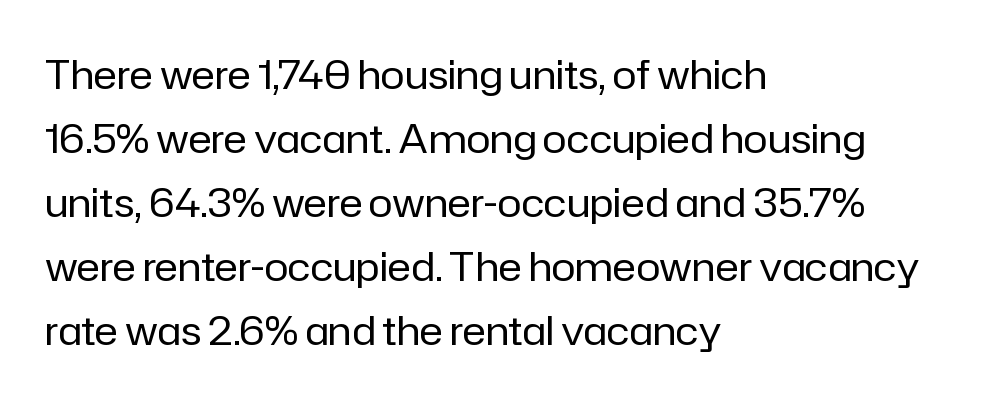
Q: Is the text bold? A: No.
Q: Is the text italic (slanted)? A: No, it is upright.
Q: Is the typeface a serif or a sans-serif typeface? A: Sans-serif.
Q: Is the text underlined? A: No.
Q: How is the paragraph aligned? A: Left-aligned.
Q: Is the spacing between letters normal or unusually wide? A: Normal.
Q: Is the spacing between lines tight, normal or loose? A: Normal.
Q: Width (condensed, normal, or wide)? A: Normal.
Q: Stroke contrast? A: Low.
Q: x-height? A: Medium.
Q: Monospaced? A: No.
